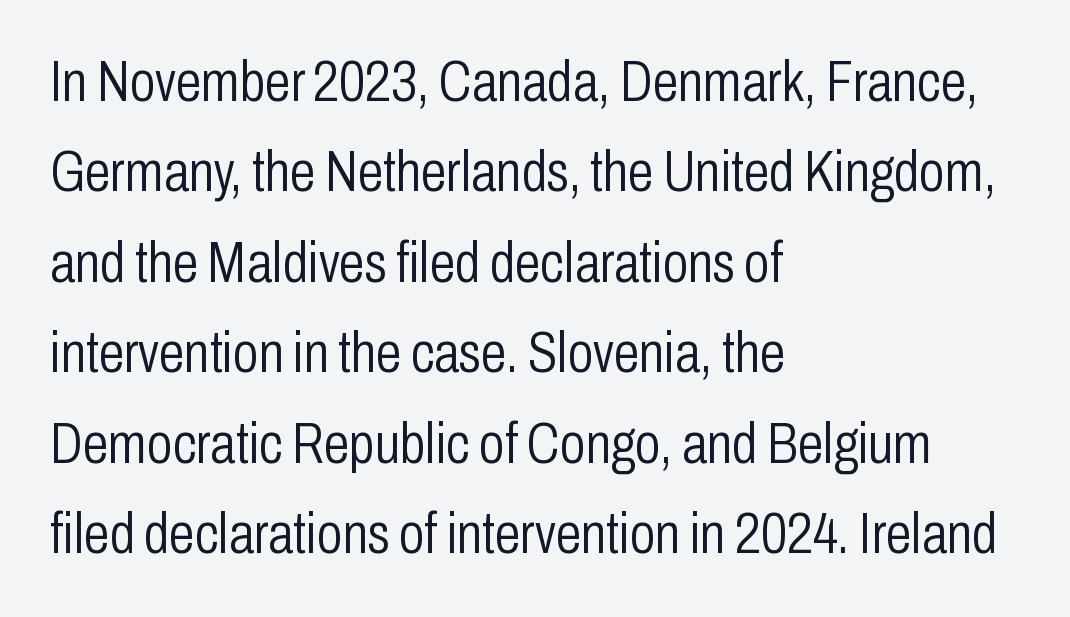
Vertically, the passage feels balanced, rows spaced as you'd expect. The lettering holds an erect, upright posture throughout. Think standard paragraph weight, or any step lighter than that. In terms of letterform style, serifs are entirely absent. The paragraph shown leans on its left margin.
